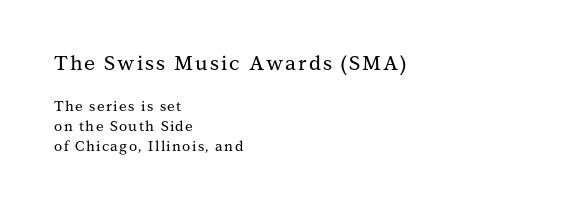
Q: Is the text italic (slanted)? A: No, it is upright.
Q: Is the text underlined? A: No.
Q: How is the paragraph aligned? A: Left-aligned.
Q: Is the spacing between lines tight, normal or loose? A: Normal.
Q: Which block of text is set in a larger size, the first (top) or the second (bottom)? A: The first (top) one.
